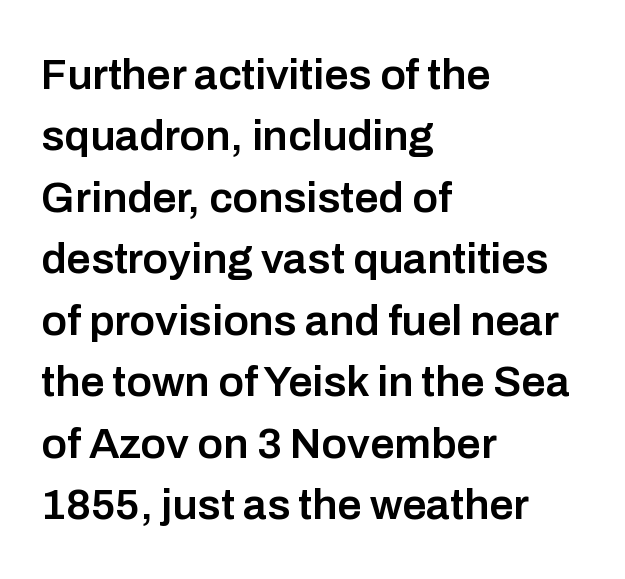
{"serif": "no", "italic": "no", "bold": "semi", "weight": "semibold", "width": "normal", "stroke_contrast": "low", "x_height": "medium", "monospaced": "no", "underline": "no", "align": "left", "line_spacing": "normal", "line_spacing_ratio": 1.43, "letter_spacing": "normal", "letter_spacing_em": 0.0, "glyph_px": 43}
